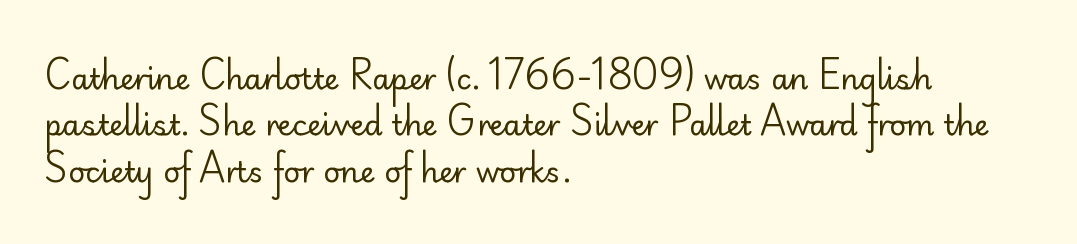
Q: Is the text bold? A: No.
Q: Is the text italic (slanted)? A: No, it is upright.
Q: Is the typeface a serif or a sans-serif typeface? A: Sans-serif.
Q: Is the text underlined? A: No.
Q: How is the paragraph aligned? A: Left-aligned.
Q: Is the spacing between letters normal or unusually wide? A: Normal.
Q: Is the spacing between lines tight, normal or loose? A: Normal.
Q: Width (condensed, normal, or wide)? A: Normal.
Q: Stroke contrast? A: Low.
Q: x-height? A: Small.
Q: Monospaced? A: No.
